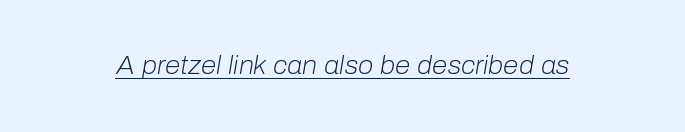
{"italic": "yes", "lean": "right", "slant_degrees": 10, "bold": "no", "underline": "yes", "letter_spacing": "normal", "letter_spacing_em": 0.0, "glyph_px": 25}
